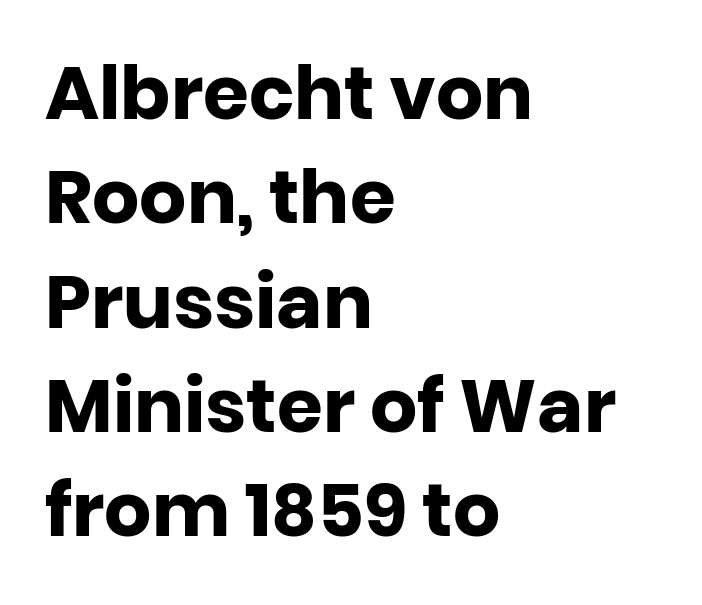
The image shows 74 px heavy sans-serif type, upright; set left-aligned, normal line spacing (1.41x), normal letter spacing, not underlined; low stroke contrast and a large x-height.
